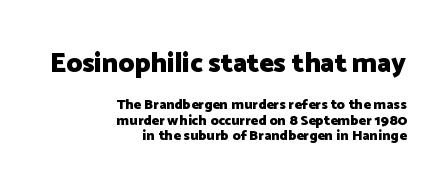
Q: Is the text bold? A: Yes.
Q: Is the text italic (slanted)? A: No, it is upright.
Q: Is the text underlined? A: No.
Q: How is the paragraph aligned? A: Right-aligned.
Q: Is the spacing between letters normal or unusually wide? A: Normal.
Q: Is the spacing between lines tight, normal or loose? A: Tight.
Q: Which block of text is set in a larger size, the first (top) or the second (bottom)? A: The first (top) one.
